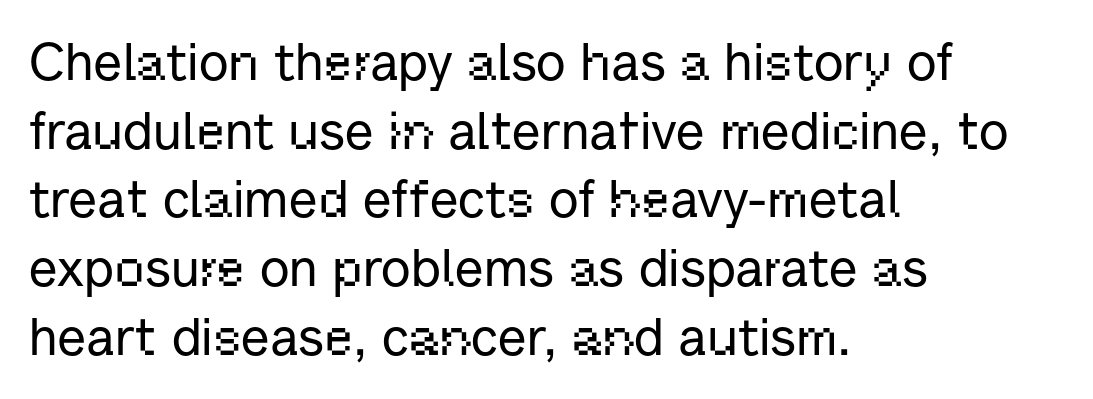
The image shows 52 px sans-serif type, upright; set left-aligned, normal line spacing (1.32x), normal letter spacing, not underlined; low stroke contrast and a medium x-height.
